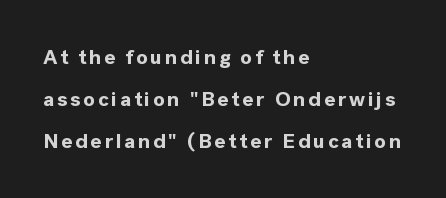
{"italic": "no", "bold": "yes", "underline": "no", "align": "left", "line_spacing": "loose", "line_spacing_ratio": 2.0, "glyph_px": 21}
